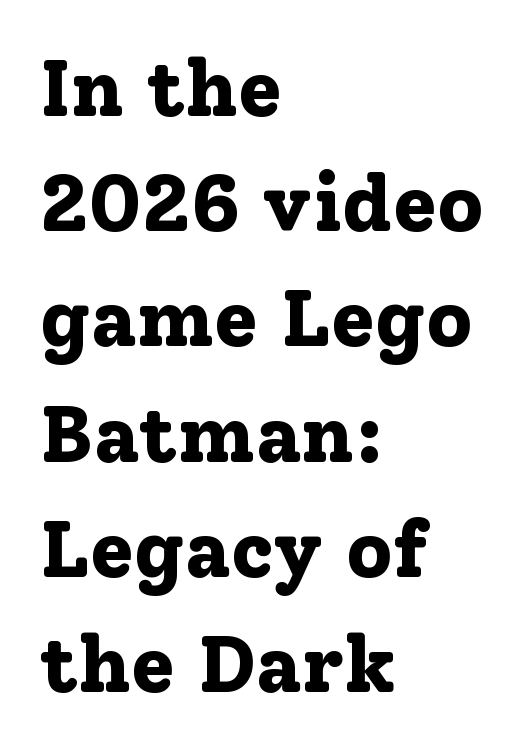
{"serif": "yes", "italic": "no", "bold": "yes", "weight": "bold", "width": "normal", "stroke_contrast": "low", "x_height": "medium", "monospaced": "no", "underline": "no", "align": "left", "line_spacing": "normal", "line_spacing_ratio": 1.44, "letter_spacing": "normal", "letter_spacing_em": 0.0, "glyph_px": 80}
